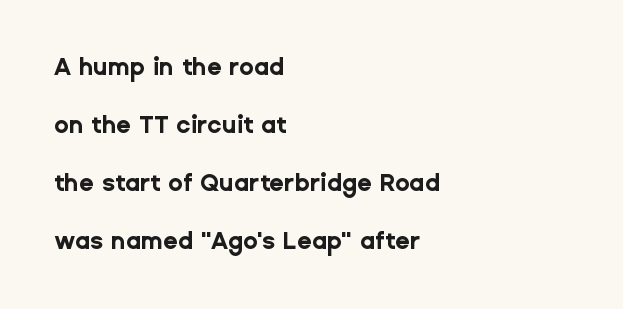
One glance says open: line gaps are wider than usual. Left-aligned paragraph, ragged on the right. Thick stems and heavy bowls — unmistakably bold. The lettering stays uniformly vertical, giving the passage a roman look.
